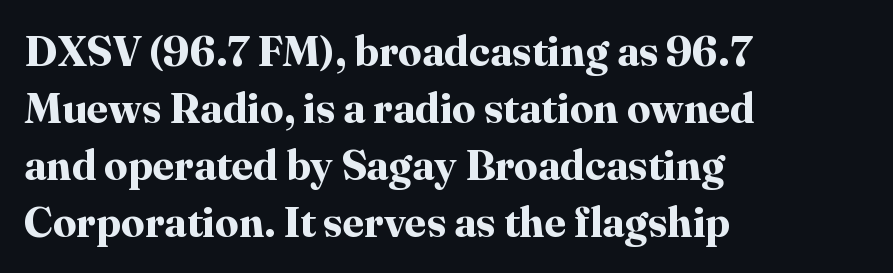
The image shows 42 px bold serif type, upright; set left-aligned, normal line spacing (1.36x), normal letter spacing, not underlined; high stroke contrast and a medium x-height.
